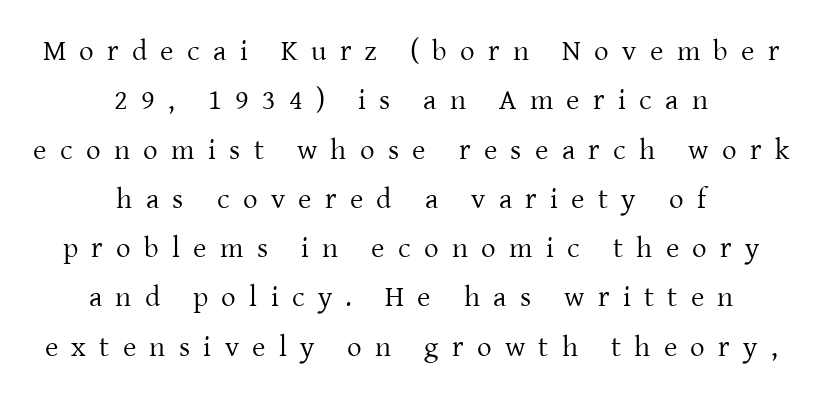
The image shows 29 px regular-weight serif type, upright; set centered, normal line spacing (1.7x), unusually wide letter spacing (+0.46 em), not underlined; low stroke contrast and a medium x-height.
